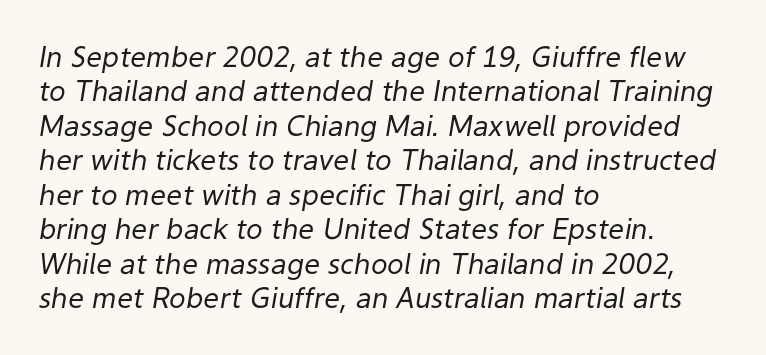
{"italic": "yes", "lean": "right", "slant_degrees": 9, "bold": "no", "weight": "regular", "width": "normal", "stroke_contrast": "low", "x_height": "medium", "monospaced": "no", "underline": "no", "align": "left", "line_spacing_ratio": 1.23, "letter_spacing": "normal", "letter_spacing_em": 0.0, "glyph_px": 28}
